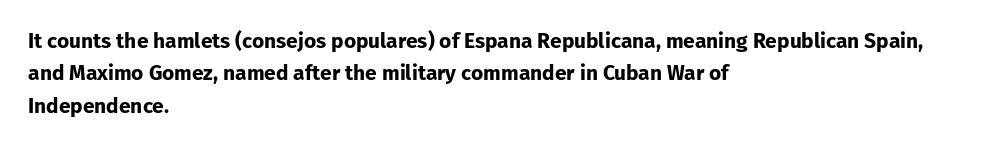
Unlike italic type, these characters show no tilt at all. Line starts are locked; line ends wander. Characters follow at the spacing the type designer built in. On the weight axis this lands at bold, roughly 700. The passage shown is not underscored anywhere.
